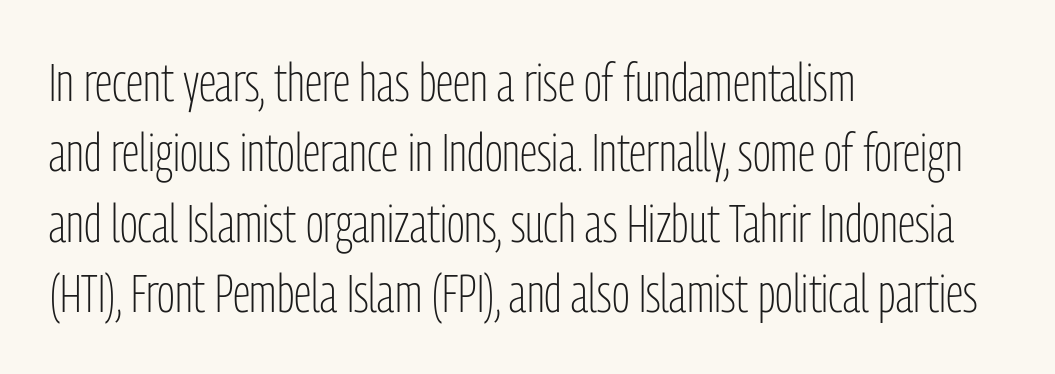
The characters are drawn with everyday or finer stroke widths. Check where the strokes stop: nothing finishes them off — pure sans. The text block is weighted toward the left margin, trailing off unevenly rightward. These lines are rendered in a variable-pitch font. Caption: standard tracking, unaltered. Letters rest on an invisible, unmarked baseline.
